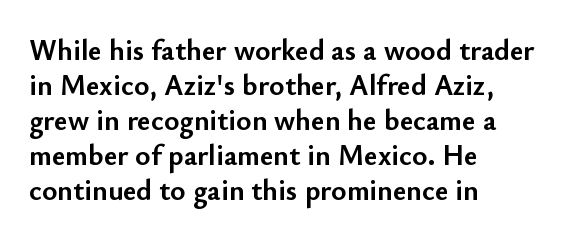
Unlike a traditional serif, this face leaves its strokes unadorned. No italicization has been applied; the sample stays upright. Tracking value appears to be zero — textbook default spacing. Notice how thick the strokes are: this is what a full bold looks like.
